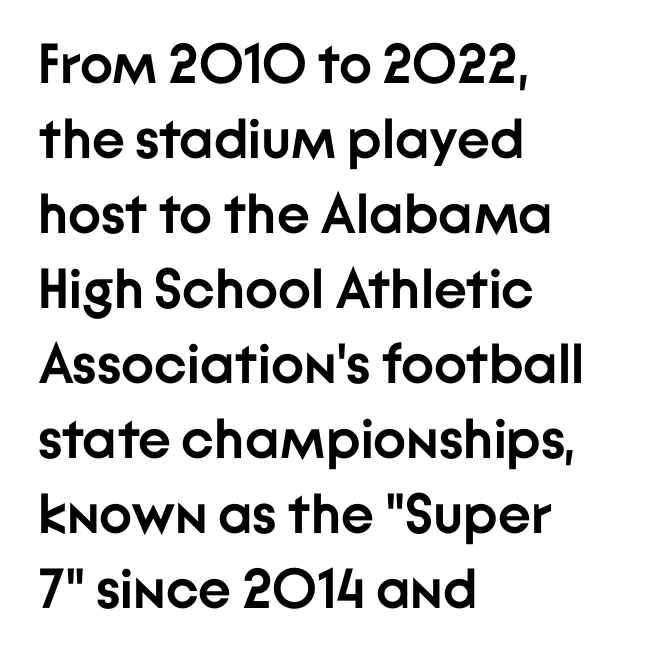
Q: Is the text bold? A: Yes.
Q: Is the text italic (slanted)? A: No, it is upright.
Q: Is the typeface a serif or a sans-serif typeface? A: Sans-serif.
Q: Is the text underlined? A: No.
Q: How is the paragraph aligned? A: Left-aligned.
Q: Is the spacing between letters normal or unusually wide? A: Normal.
Q: Is the spacing between lines tight, normal or loose? A: Normal.
Q: Width (condensed, normal, or wide)? A: Normal.
Q: Stroke contrast? A: Low.
Q: x-height? A: Medium.
Q: Monospaced? A: No.
